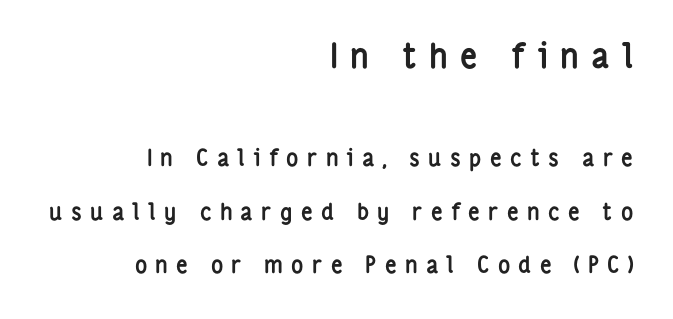
The image shows 34 px semibold, condensed sans-serif type, upright; set right-aligned, loose line spacing (2.34x), unusually wide letter spacing (+0.36 em), not underlined; the first (top) block is 1.48x larger; low stroke contrast and a medium x-height.
